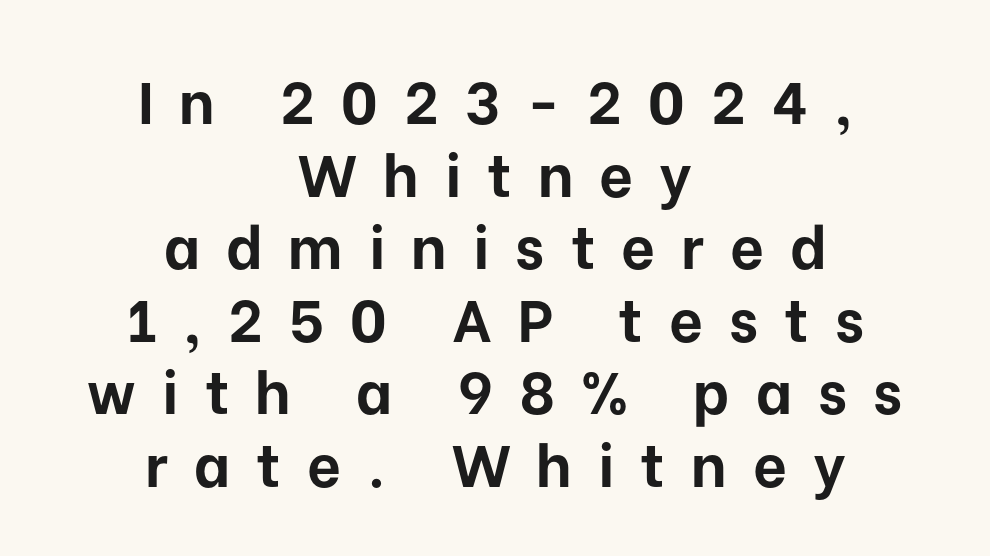
The image shows 59 px bold sans-serif type, upright; set centered, line spacing 1.23x, unusually wide letter spacing (+0.44 em), not underlined; low stroke contrast and a medium x-height.
